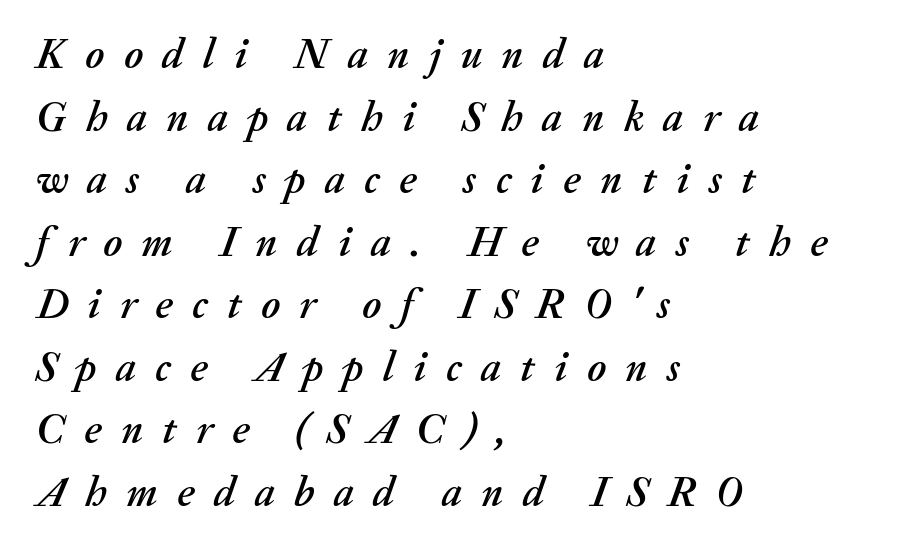
One-word summary of the alignment: left. Look at the tracking — it's clearly loosened, letters drifting apart. Honestly, there is no underline to notice here at all. Do the characters align in a grid? No, the font is proportional.
